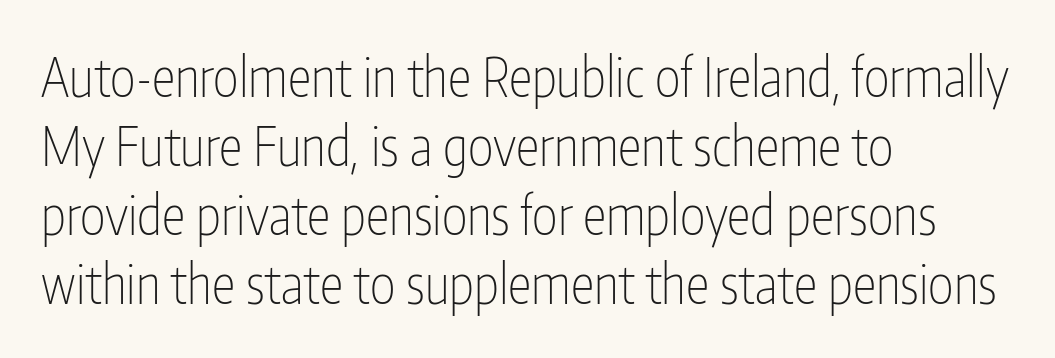
Caption: standard tracking, unaltered. Is the stroke heavy? The answer is a plain regular-or-lighter. A typesetter would call this proportional, since set widths differ per character. Rendered with straight, roman letterforms. A typesetter would label this face a sans. Clear beneath every line of the passage.
